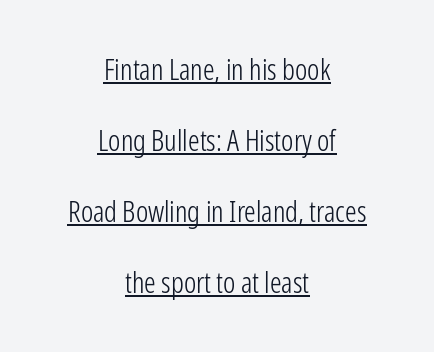
Somebody hit Ctrl+U on this one — the words are underlined. Is the letter spacing exaggerated? No — it looks like the ordinary default. These lines are centered, leaving both edges ragged. Weight: in the light-to-regular range.
